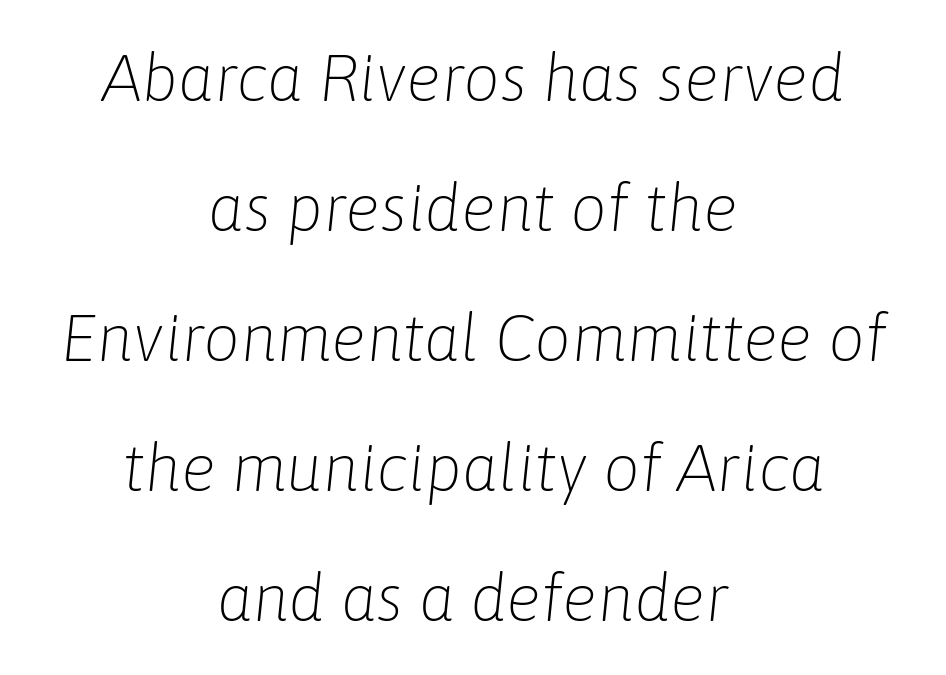
{"italic": "yes", "lean": "right", "slant_degrees": 6, "bold": "no", "weight": "light", "width": "normal", "stroke_contrast": "low", "x_height": "medium", "monospaced": "no", "underline": "no", "align": "center", "line_spacing": "loose", "line_spacing_ratio": 2.0, "letter_spacing": "normal", "letter_spacing_em": 0.0, "glyph_px": 65}
